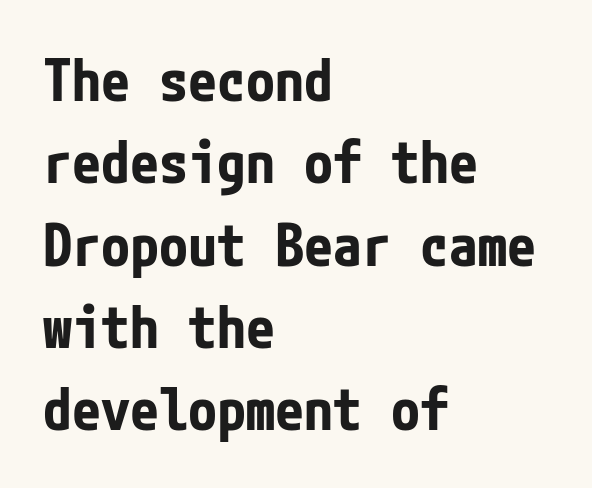
{"serif": "no", "italic": "no", "bold": "yes", "weight": "bold", "width": "condensed", "stroke_contrast": "low", "x_height": "medium", "underline": "no", "align": "left", "line_spacing": "normal", "line_spacing_ratio": 1.42, "letter_spacing": "normal", "letter_spacing_em": 0.0, "glyph_px": 58}
